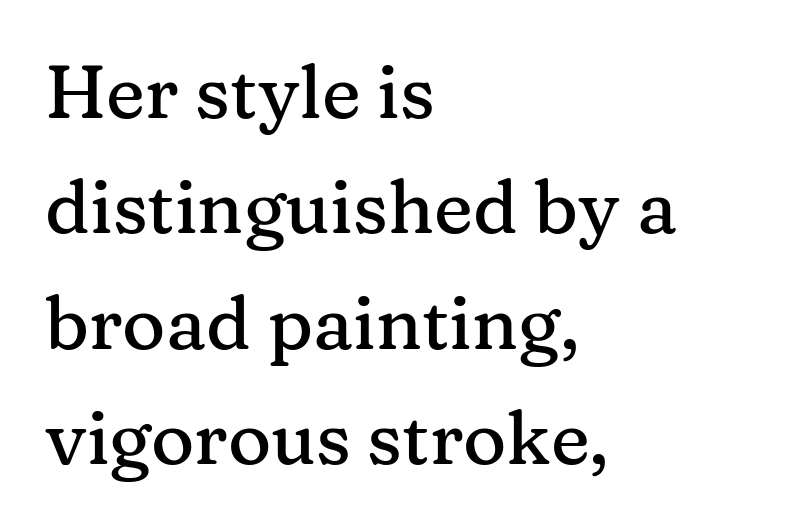
Typeset ragged right — the left edge is the straight one. Check where the strokes stop: tiny serifs finish them off. Upright lettering throughout. The gap between lines stays unmarked.
